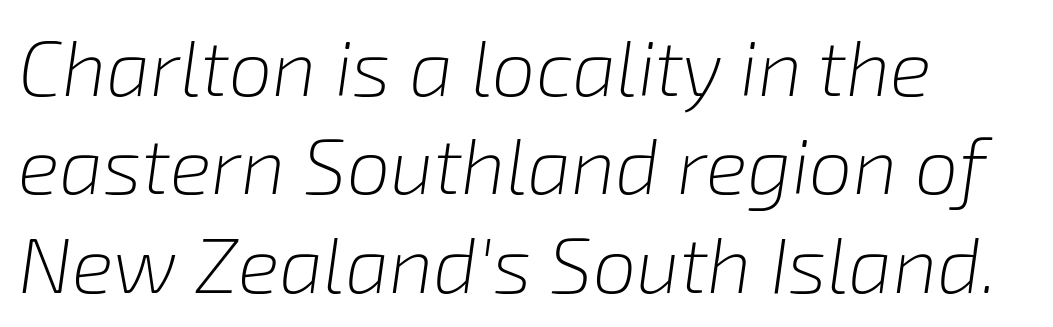
The image shows 78 px light type, italic (leaning right); set left-aligned, normal line spacing (1.26x), normal letter spacing, not underlined; low stroke contrast and a medium x-height.
